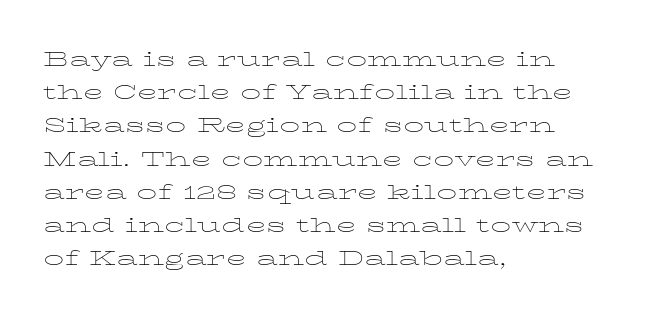
Q: Is the text bold? A: No.
Q: Is the text italic (slanted)? A: No, it is upright.
Q: Is the text underlined? A: No.
Q: How is the paragraph aligned? A: Left-aligned.
Q: Is the spacing between letters normal or unusually wide? A: Normal.
